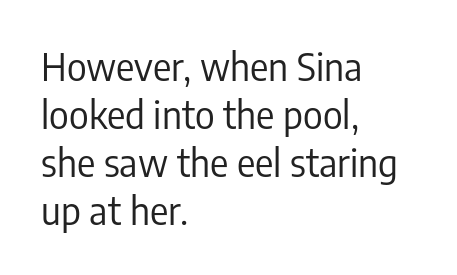
Serifs: no, the terminals of the letterforms are clean. Casual observation: everything's shoved over to the left. Observe the ordinary spacing: letters are neighbours, not strangers. Only glyphs here, with clear space below each row. Is the type heavy? It reads as light-to-regular instead.
